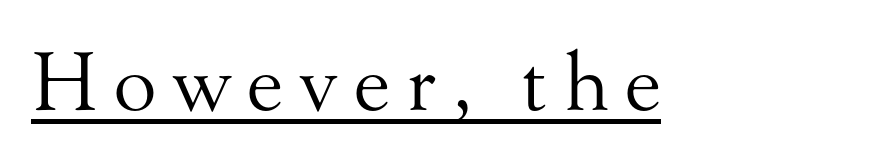
Looks like regular typesetting: each glyph gets only the width it needs. The face used here appears with an underline applied. Observe the wide spacing: letters keep a clear distance from each other. Yep, those are serifs on the letters. The weight would be labelled regular, book, light, or lighter still.
